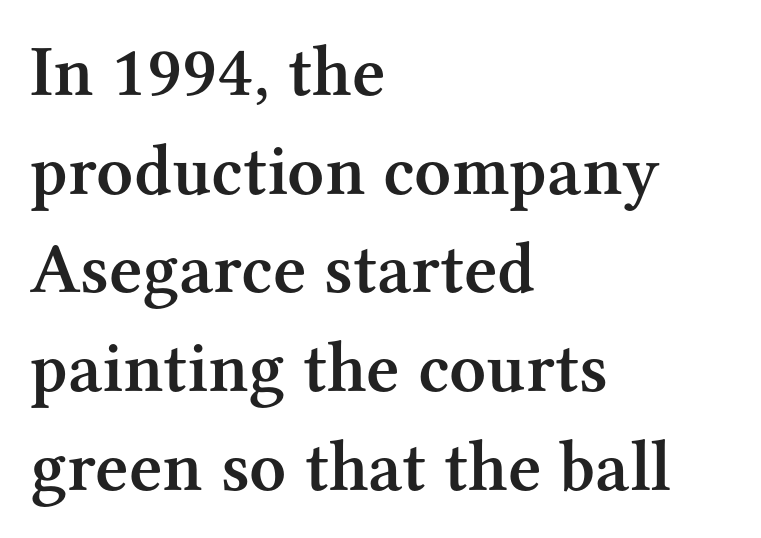
The image shows 72 px semibold serif type, upright; set left-aligned, normal line spacing (1.37x), normal letter spacing, not underlined; medium stroke contrast and a medium x-height.
